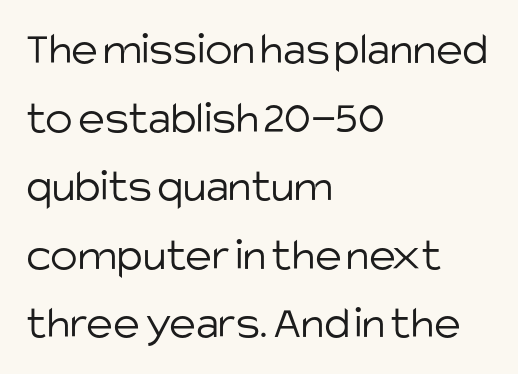
Anything drawn beneath the words? Only blank space. These lines are set flush left with a ragged right edge. Observe the absence of serifs on each vertical stroke in this sample. These lines are rendered in a variable-pitch font. This sample uses an upright cut, with every glyph sitting square on the baseline.
